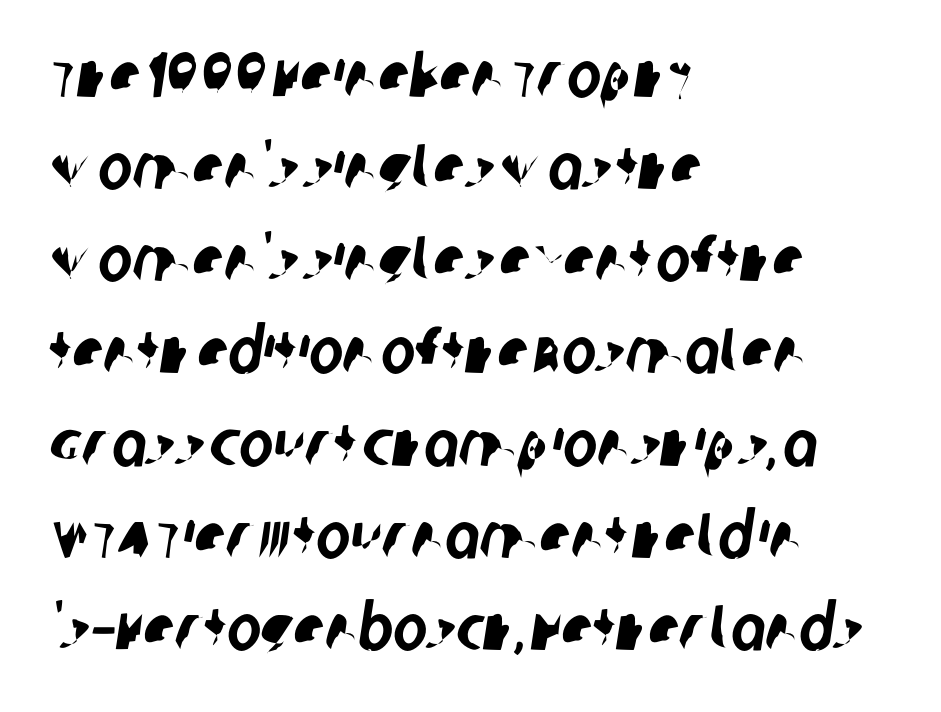
Alignment: flush left. The horizontal fit of the characters is conventional and even. The vertical gap from one line to the next is medium. Character widths vary here, with narrow letters taking less room than wide ones. What kind of face is this? One without serifs — a sans.
